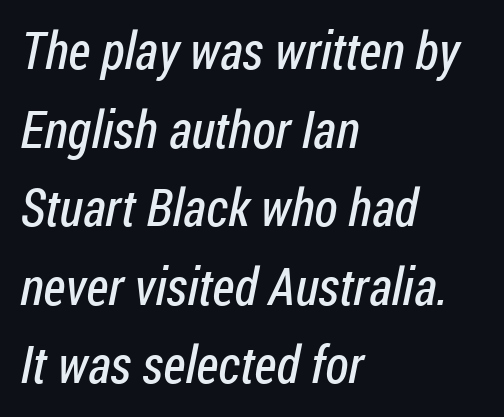
Q: Is the text bold? A: No.
Q: Is the typeface a serif or a sans-serif typeface? A: Sans-serif.
Q: Is the text underlined? A: No.
Q: How is the paragraph aligned? A: Left-aligned.
Q: Is the spacing between letters normal or unusually wide? A: Normal.
Q: Is the spacing between lines tight, normal or loose? A: Normal.
Q: Width (condensed, normal, or wide)? A: Condensed.
Q: Stroke contrast? A: Low.
Q: x-height? A: Medium.
Q: Monospaced? A: No.
